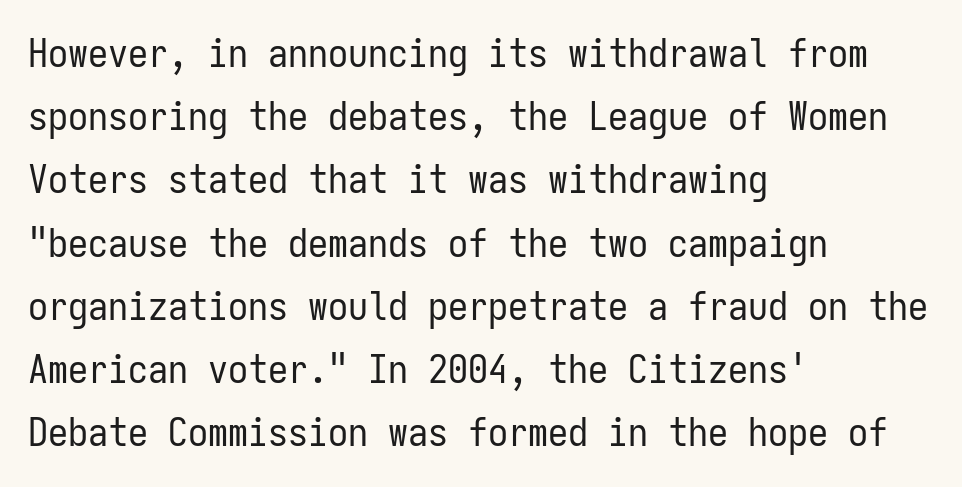
{"serif": "no", "italic": "no", "bold": "no", "weight": "regular", "width": "condensed", "stroke_contrast": "low", "x_height": "medium", "monospaced": "yes", "underline": "no", "align": "left", "line_spacing": "normal", "line_spacing_ratio": 1.58, "letter_spacing": "normal", "letter_spacing_em": 0.0, "glyph_px": 40}
